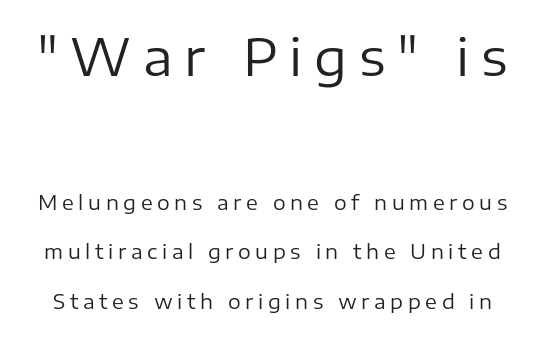
Q: Is the text bold? A: No.
Q: Is the text italic (slanted)? A: No, it is upright.
Q: Is the typeface a serif or a sans-serif typeface? A: Sans-serif.
Q: Is the text underlined? A: No.
Q: Is the spacing between letters normal or unusually wide? A: Unusually wide.
Q: Is the spacing between lines tight, normal or loose? A: Loose.
Q: Which block of text is set in a larger size, the first (top) or the second (bottom)? A: The first (top) one.
Q: Width (condensed, normal, or wide)? A: Normal.
Q: Stroke contrast? A: Low.
Q: x-height? A: Medium.
Q: Monospaced? A: No.
